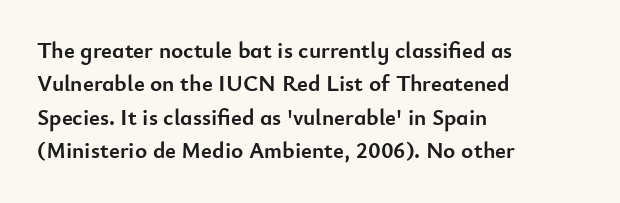
Q: Is the text bold? A: Yes.
Q: Is the text italic (slanted)? A: No, it is upright.
Q: Is the text underlined? A: No.
Q: How is the paragraph aligned? A: Left-aligned.
Q: Is the spacing between letters normal or unusually wide? A: Normal.
Q: Is the spacing between lines tight, normal or loose? A: Normal.
